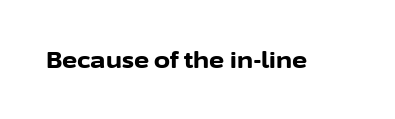
Notice how thick the strokes are: this is what a full bold looks like. In terms of letterspacing, this is plain default setting. The specimen omits any rule beneath the text block's lines. The lettering stays uniformly vertical, giving the passage a roman look.
